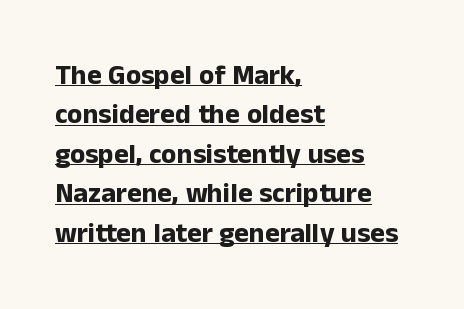
{"serif": "no", "italic": "no", "bold": "yes", "weight": "bold", "width": "normal", "stroke_contrast": "low", "x_height": "medium", "monospaced": "no", "underline": "yes", "align": "left", "line_spacing": "normal", "line_spacing_ratio": 1.41, "letter_spacing": "normal", "letter_spacing_em": 0.0, "glyph_px": 28}
